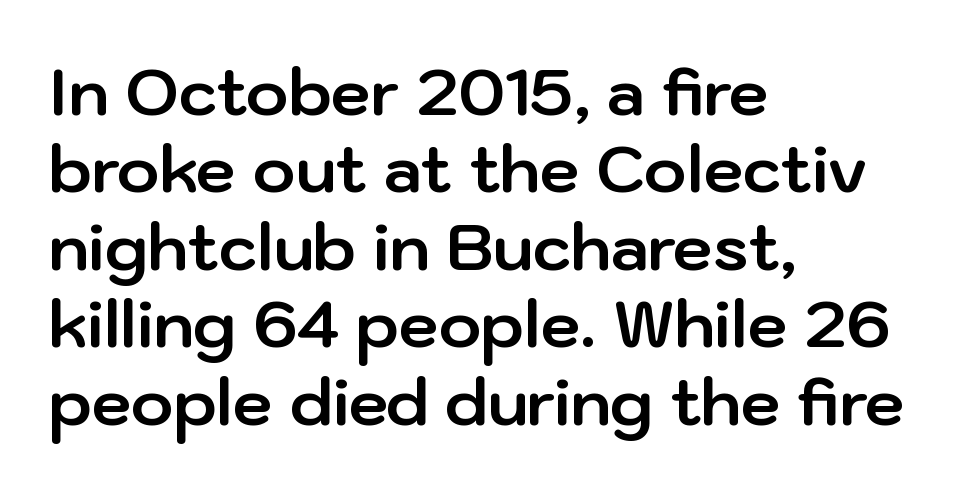
{"serif": "no", "italic": "no", "bold": "yes", "weight": "bold", "width": "normal", "stroke_contrast": "low", "x_height": "medium", "monospaced": "no", "underline": "no", "align": "left", "line_spacing_ratio": 1.21, "letter_spacing": "normal", "letter_spacing_em": 0.0, "glyph_px": 64}
